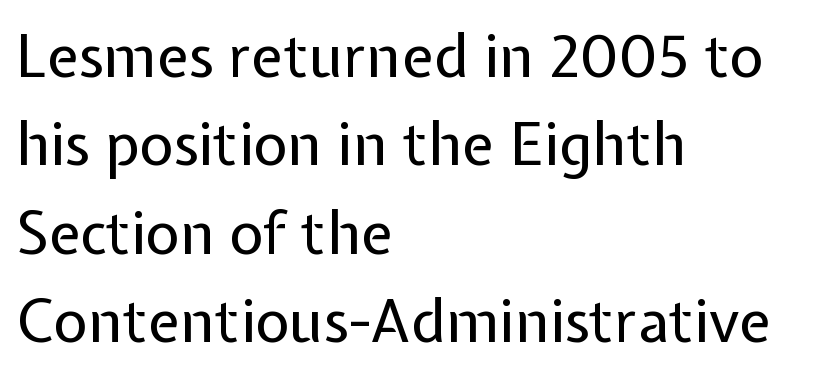
Q: Is the text bold? A: No.
Q: Is the text italic (slanted)? A: No, it is upright.
Q: Is the typeface a serif or a sans-serif typeface? A: Sans-serif.
Q: Is the text underlined? A: No.
Q: How is the paragraph aligned? A: Left-aligned.
Q: Is the spacing between letters normal or unusually wide? A: Normal.
Q: Is the spacing between lines tight, normal or loose? A: Normal.
Q: Width (condensed, normal, or wide)? A: Normal.
Q: Stroke contrast? A: Low.
Q: x-height? A: Medium.
Q: Monospaced? A: No.
